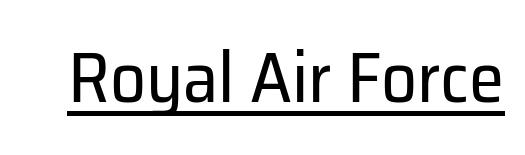
{"serif": "no", "italic": "no", "bold": "no", "weight": "regular", "width": "normal", "stroke_contrast": "low", "x_height": "medium", "monospaced": "no", "underline": "yes", "letter_spacing": "normal", "letter_spacing_em": 0.0, "glyph_px": 71}
